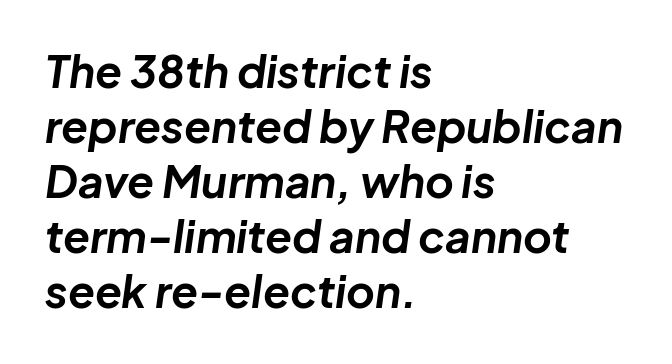
The rendering anchors every line to the left-hand side. The type is set solid horizontally, with unmodified tracking. The face used here is proportionally spaced, like ordinary book or web type. Chunky letters — that's bold for sure. Clear beneath every line of the passage. Posture: slanted.
